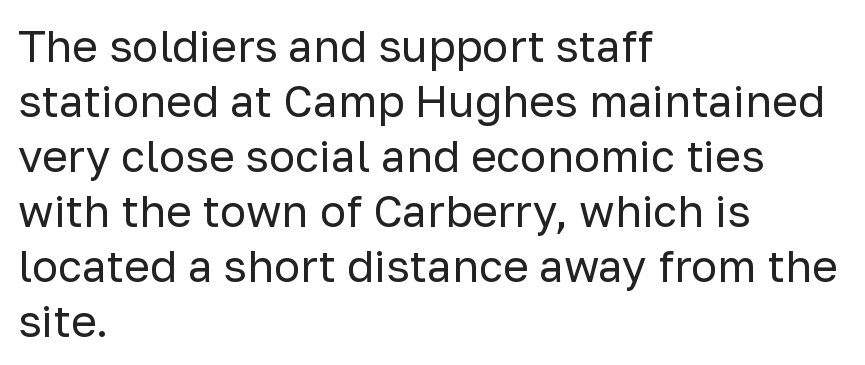
Q: Is the text bold? A: No.
Q: Is the text italic (slanted)? A: No, it is upright.
Q: Is the typeface a serif or a sans-serif typeface? A: Sans-serif.
Q: Is the text underlined? A: No.
Q: How is the paragraph aligned? A: Left-aligned.
Q: Is the spacing between letters normal or unusually wide? A: Normal.
Q: Is the spacing between lines tight, normal or loose? A: Normal.
Q: Width (condensed, normal, or wide)? A: Normal.
Q: Stroke contrast? A: Low.
Q: x-height? A: Medium.
Q: Monospaced? A: No.
